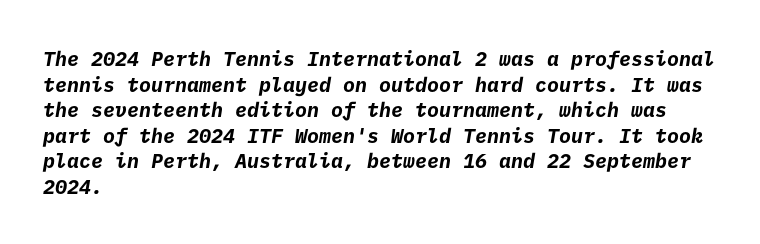
The image shows 20 px bold type; set left-aligned, normal line spacing (1.28x), normal letter spacing, not underlined.
